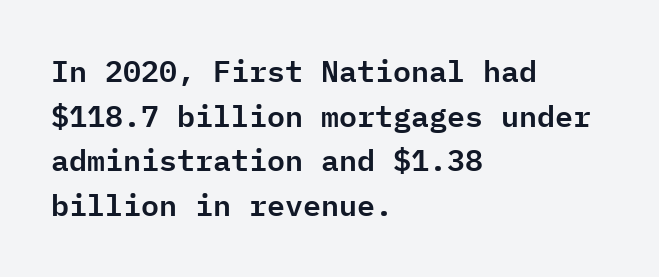
Q: Is the text italic (slanted)? A: No, it is upright.
Q: Is the typeface a serif or a sans-serif typeface? A: Sans-serif.
Q: Is the text underlined? A: No.
Q: How is the paragraph aligned? A: Left-aligned.
Q: Is the spacing between letters normal or unusually wide? A: Normal.
Q: Is the spacing between lines tight, normal or loose? A: Normal.
Q: Width (condensed, normal, or wide)? A: Normal.
Q: Stroke contrast? A: Low.
Q: x-height? A: Medium.
Q: Monospaced? A: Yes.
